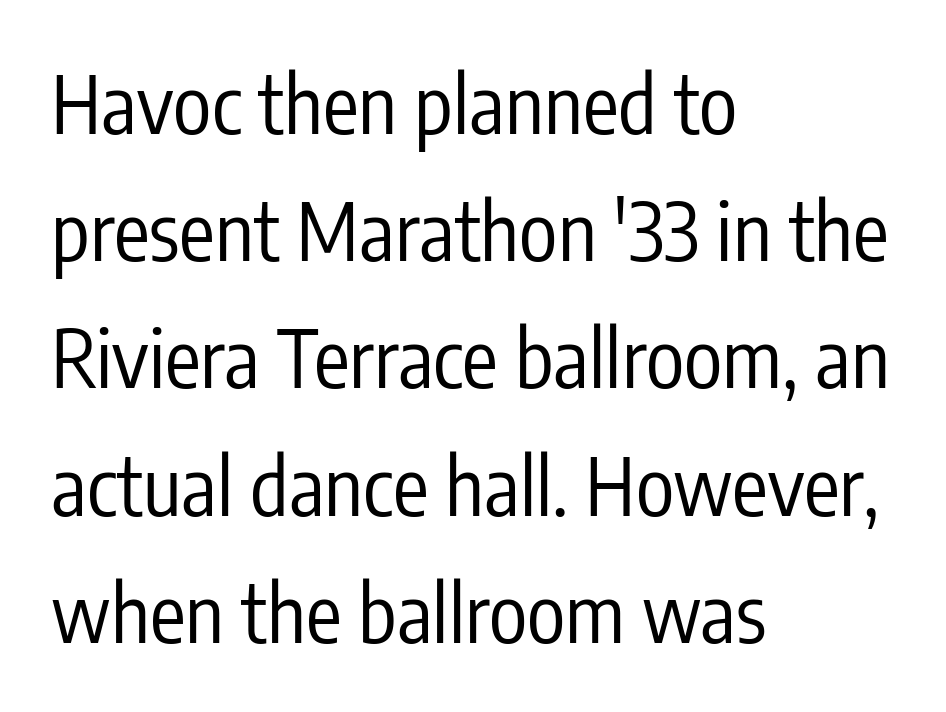
Line starts are locked; line ends wander. Here the designer chose a conventional face with non-uniform glyph widths. Upright lettering throughout. The face looks like a standard text weight, possibly lighter.
